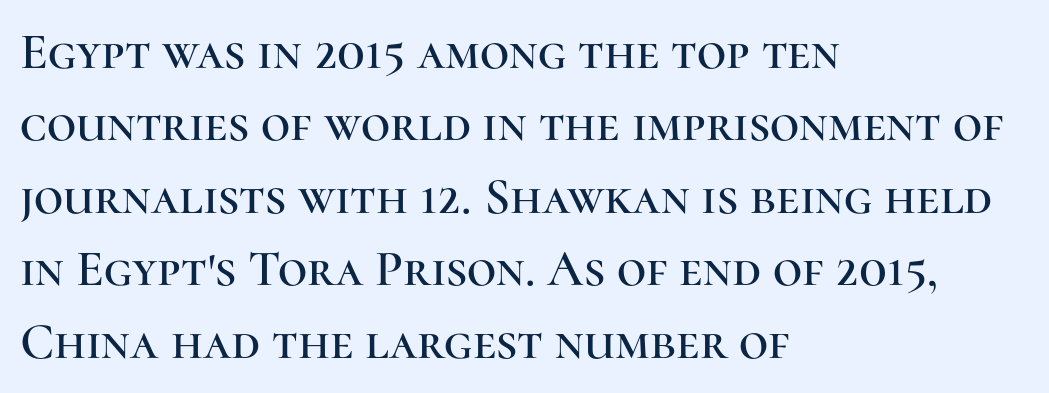
Leading: standard. Old-style or modern, the face here clearly has serifs. Each letter keeps its own natural width here, so spacing adapts to shape. The passage is arranged the way most books set body copy — flush left. Between one letter and the next there's only the usual sliver of space. Check the space under the baseline: it is left empty.
